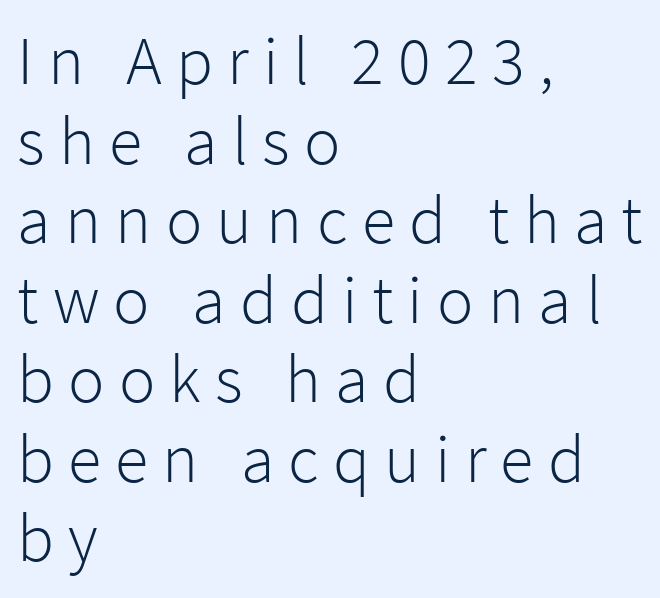
{"serif": "no", "italic": "no", "bold": "no", "weight": "light", "width": "normal", "stroke_contrast": "low", "x_height": "medium", "monospaced": "no", "underline": "no", "align": "left", "line_spacing_ratio": 1.17, "letter_spacing": "wide", "letter_spacing_em": 0.21, "glyph_px": 68}
